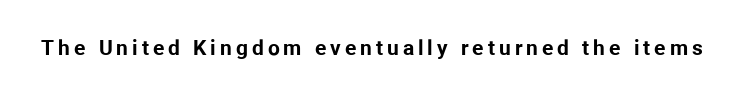
The image shows 21 px bold type, upright; set not underlined.
